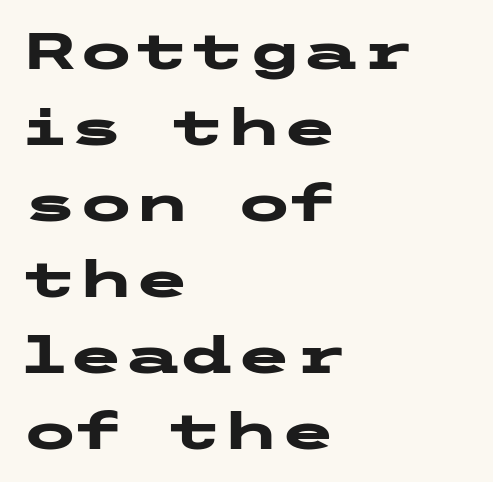
The space between consecutive lines is moderate. You could call the tracking neutral — neither tight nor loose. The baseline area is clear. The font is running at its bold setting.
